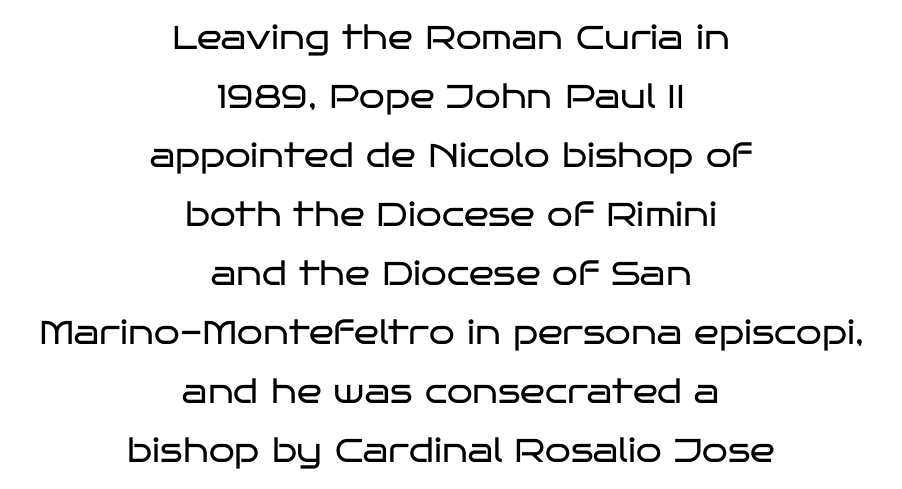
Q: Is the text bold? A: No.
Q: Is the text italic (slanted)? A: No, it is upright.
Q: Is the typeface a serif or a sans-serif typeface? A: Sans-serif.
Q: Is the text underlined? A: No.
Q: How is the paragraph aligned? A: Centered.
Q: Is the spacing between letters normal or unusually wide? A: Normal.
Q: Width (condensed, normal, or wide)? A: Wide.
Q: Stroke contrast? A: Low.
Q: x-height? A: Large.
Q: Monospaced? A: No.
